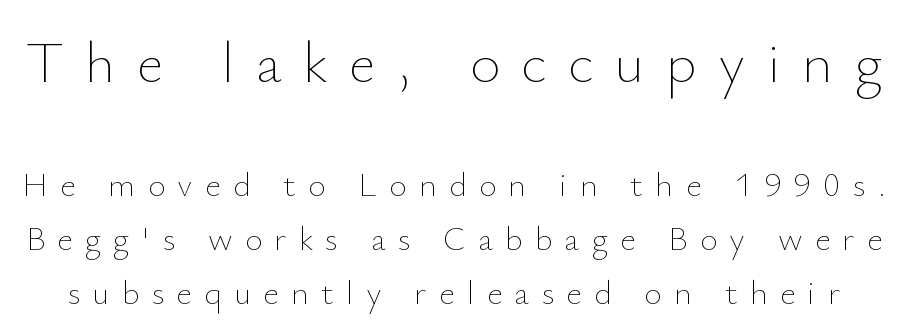
Honestly, the row spacing looks completely unremarkable. A clean baseline with only descenders dipping below it. The letters are spread apart with noticeably loose tracking. Does the lettering tilt? It doesn't — this is upright. Between these two stacked blocks, the higher one wins on size. The rendering uses natural spacing where letterforms have individual widths.
